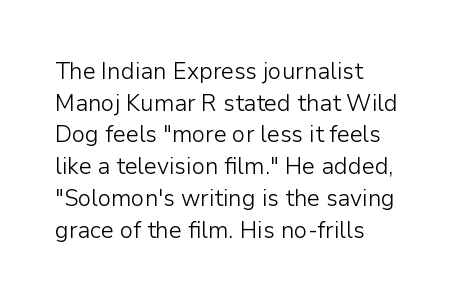
The image shows 23 px text type, upright; set left-aligned, normal line spacing (1.38x), normal letter spacing, not underlined.
